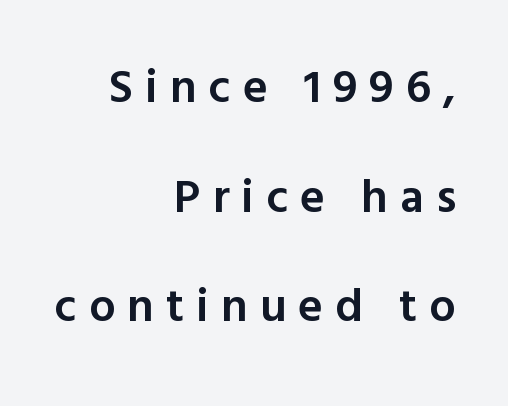
The image shows 47 px semibold sans-serif type, upright; set right-aligned, loose line spacing (2.33x), unusually wide letter spacing (+0.26 em), not underlined; a medium x-height.
